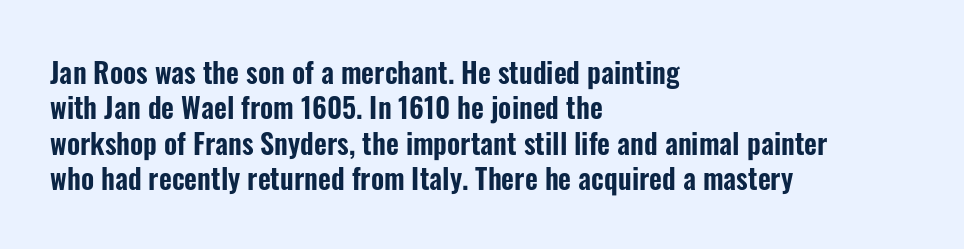
Q: Is the text italic (slanted)? A: No, it is upright.
Q: Is the typeface a serif or a sans-serif typeface? A: Sans-serif.
Q: Is the text underlined? A: No.
Q: How is the paragraph aligned? A: Left-aligned.
Q: Is the spacing between letters normal or unusually wide? A: Normal.
Q: Is the spacing between lines tight, normal or loose? A: Normal.
Q: Width (condensed, normal, or wide)? A: Condensed.
Q: Stroke contrast? A: Low.
Q: x-height? A: Medium.
Q: Monospaced? A: No.
